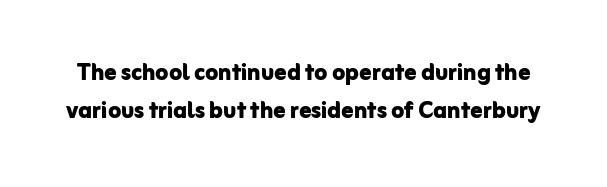
{"serif": "no", "italic": "no", "bold": "yes", "weight": "bold", "width": "normal", "stroke_contrast": "low", "x_height": "medium", "monospaced": "no", "underline": "no", "line_spacing": "normal", "line_spacing_ratio": 1.28, "letter_spacing": "normal", "letter_spacing_em": 0.0, "glyph_px": 30}
